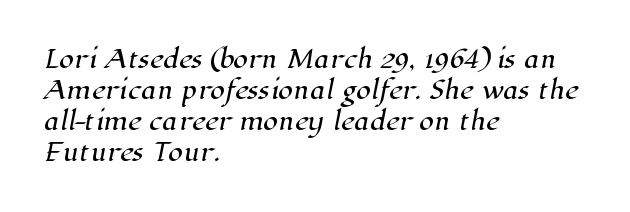
The image shows 24 px text type; set left-aligned, normal line spacing (1.29x), normal letter spacing, not underlined.
